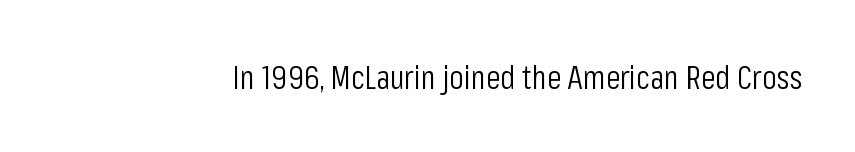
{"serif": "no", "italic": "no", "bold": "no", "weight": "light", "width": "condensed", "stroke_contrast": "low", "x_height": "medium", "monospaced": "no", "underline": "no", "letter_spacing": "normal", "letter_spacing_em": 0.0, "glyph_px": 33}
